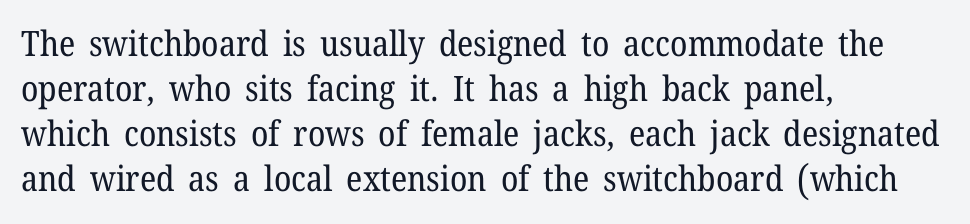
Q: Is the text bold? A: No.
Q: Is the text italic (slanted)? A: No, it is upright.
Q: Is the typeface a serif or a sans-serif typeface? A: Serif.
Q: Is the text underlined? A: No.
Q: How is the paragraph aligned? A: Left-aligned.
Q: Is the spacing between letters normal or unusually wide? A: Normal.
Q: Is the spacing between lines tight, normal or loose? A: Normal.
Q: Width (condensed, normal, or wide)? A: Normal.
Q: Stroke contrast? A: Low.
Q: x-height? A: Medium.
Q: Monospaced? A: No.
